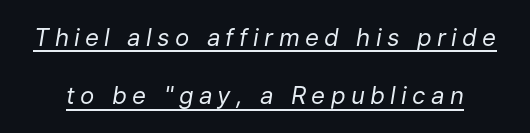
Q: Is the text bold? A: No.
Q: Is the text italic (slanted)? A: Yes, it leans right by about 9 degrees.
Q: Is the text underlined? A: Yes.
Q: Is the spacing between letters normal or unusually wide? A: Unusually wide.
Q: Is the spacing between lines tight, normal or loose? A: Loose.
